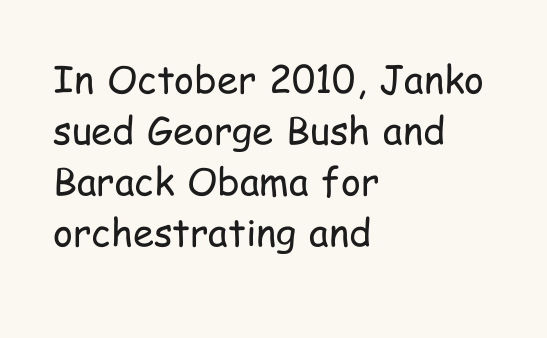
{"serif": "no", "italic": "no", "bold": "no", "weight": "regular", "width": "condensed", "stroke_contrast": "low", "x_height": "medium", "monospaced": "no", "underline": "no", "align": "left", "line_spacing": "normal", "line_spacing_ratio": 1.34, "letter_spacing": "normal", "letter_spacing_em": 0.0, "glyph_px": 38}
